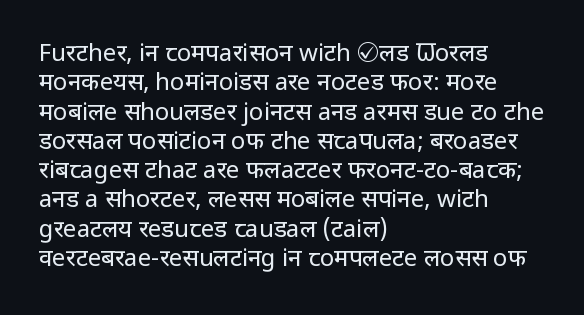
Q: Is the text bold? A: No.
Q: Is the text italic (slanted)? A: No, it is upright.
Q: Is the text underlined? A: No.
Q: How is the paragraph aligned? A: Left-aligned.
Q: Is the spacing between letters normal or unusually wide? A: Normal.
